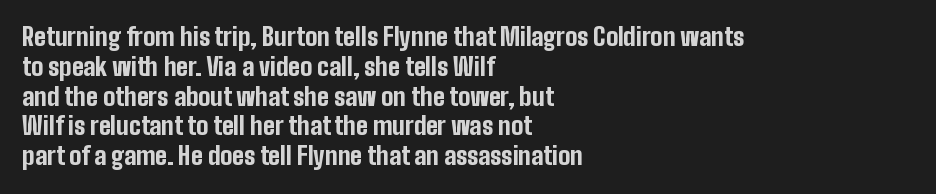
Q: Is the text bold? A: Yes.
Q: Is the text italic (slanted)? A: No, it is upright.
Q: Is the text underlined? A: No.
Q: How is the paragraph aligned? A: Left-aligned.
Q: Is the spacing between letters normal or unusually wide? A: Normal.
